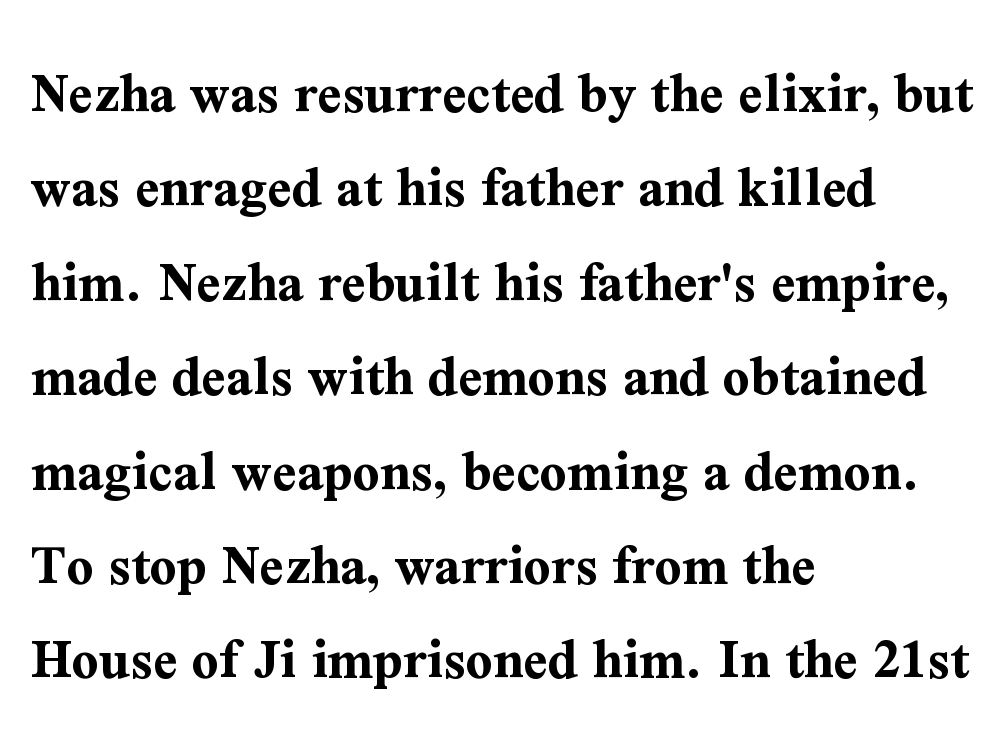
Ascenders rise straight up at ninety degrees. This rendering uses left alignment, leaving the right contour irregular. The foot of each line stays bare and open. The font family rendered here belongs to the serif group.
